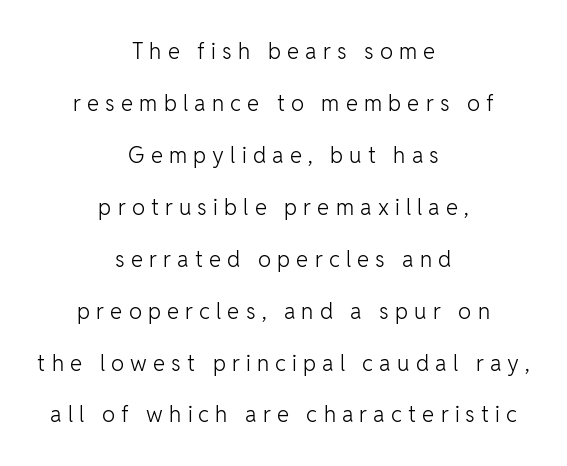
Glyph-to-glyph distance is far greater than everyday printed text. A roman cut, with each character standing at attention. The space between consecutive lines is lavish. The gap between lines stays unmarked. Ink coverage per letter is moderate at most. Typeset on center — no edge is straight.
